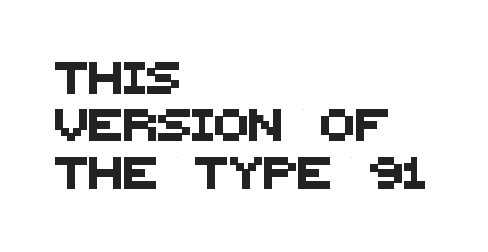
{"serif": "no", "width": "normal", "stroke_contrast": "medium", "x_height": "large", "monospaced": "no", "underline": "no", "align": "left", "line_spacing": "normal", "line_spacing_ratio": 1.48, "letter_spacing": "normal", "letter_spacing_em": 0.0, "glyph_px": 32}
